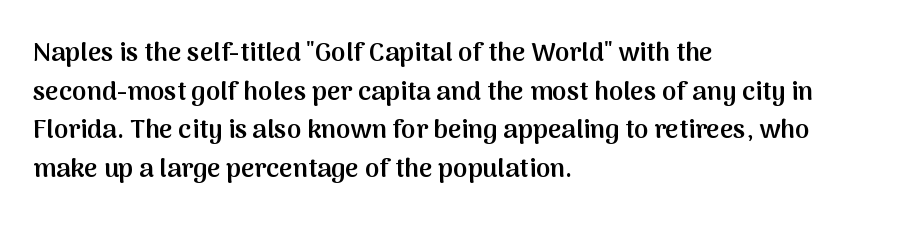
What stands out about the letter spacing? Nothing — it is the standard amount. Where is the straight margin? On the left. The glyphs are unaccompanied by any horizontal stroke below them. Is there any slant? The stems are plumb. The leading is moderate, giving the passage an even texture.
